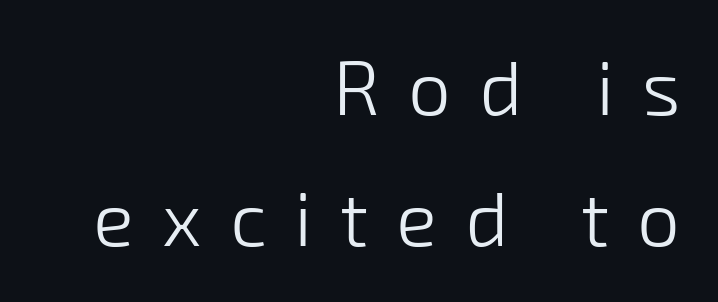
Grotesque or geometric, the face here clearly has no serifs. A student would call this right alignment; a typographer would say flush right, rag left. The letters are spread apart with noticeably loose tracking. Any mark beneath the type? The region is blank. Character widths vary here, with narrow letters taking less room than wide ones.
